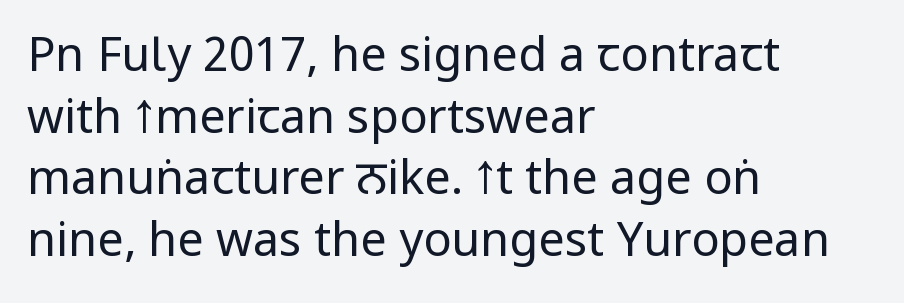
{"serif": "no", "italic": "no", "bold": "no", "weight": "regular", "width": "condensed", "stroke_contrast": "low", "x_height": "large", "monospaced": "no", "underline": "no", "align": "left", "line_spacing": "normal", "line_spacing_ratio": 1.31, "letter_spacing": "normal", "letter_spacing_em": 0.0, "glyph_px": 47}
